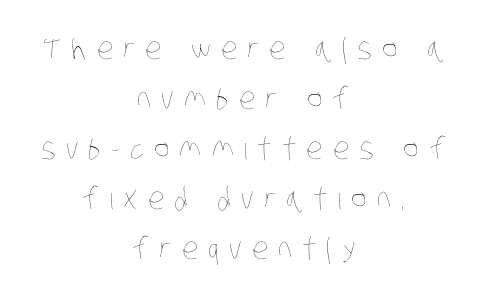
Compared with a typical body face, this is equally light or lighter still. Honestly, the row spacing looks completely unremarkable. Proportional: the letters do not fall into vertical columns. You could only call the tracking loose — the letters float apart. Rule under the text: the space is simply empty.
